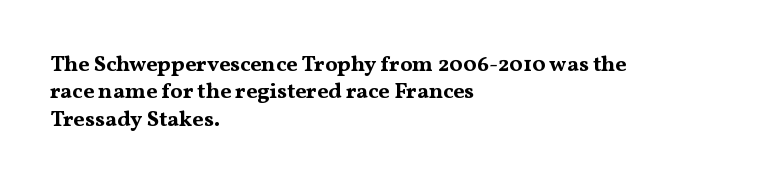
Q: Is the text bold? A: Yes.
Q: Is the text italic (slanted)? A: No, it is upright.
Q: Is the text underlined? A: No.
Q: How is the paragraph aligned? A: Left-aligned.
Q: Is the spacing between letters normal or unusually wide? A: Normal.
Q: Is the spacing between lines tight, normal or loose? A: Normal.
